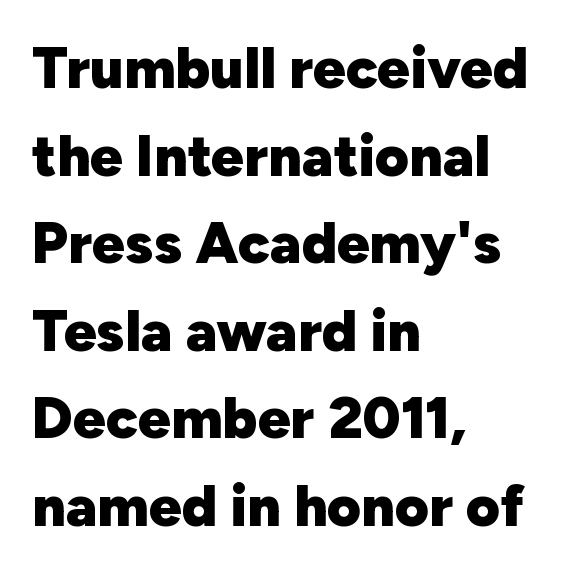
{"serif": "no", "italic": "no", "bold": "yes", "weight": "heavy", "width": "normal", "stroke_contrast": "low", "x_height": "medium", "monospaced": "no", "underline": "no", "align": "left", "line_spacing": "normal", "line_spacing_ratio": 1.51, "letter_spacing": "normal", "letter_spacing_em": 0.0, "glyph_px": 58}
